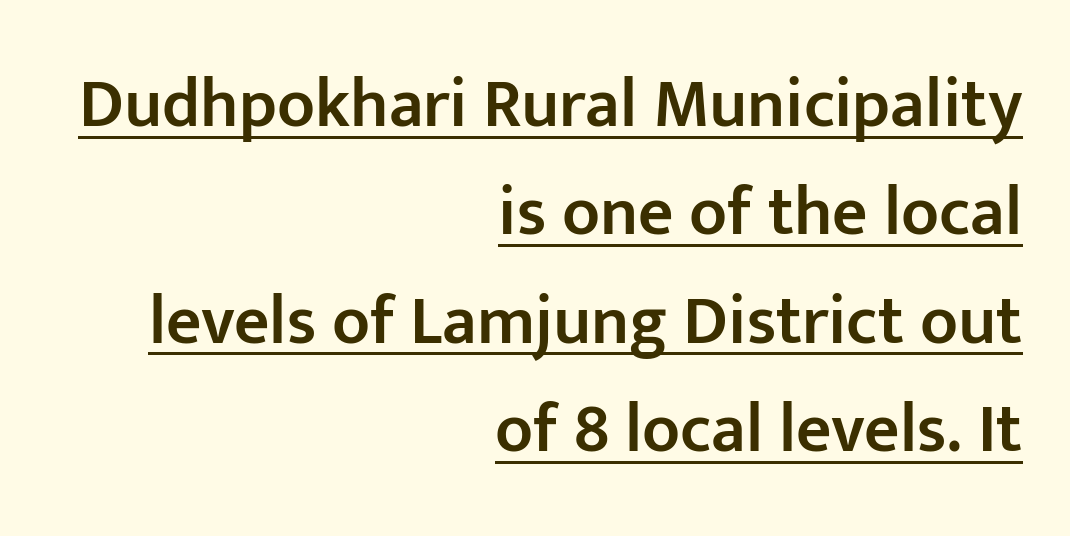
The image shows 69 px semibold sans-serif type, upright; set right-aligned, normal line spacing (1.57x), normal letter spacing, underlined; low stroke contrast and a medium x-height.
